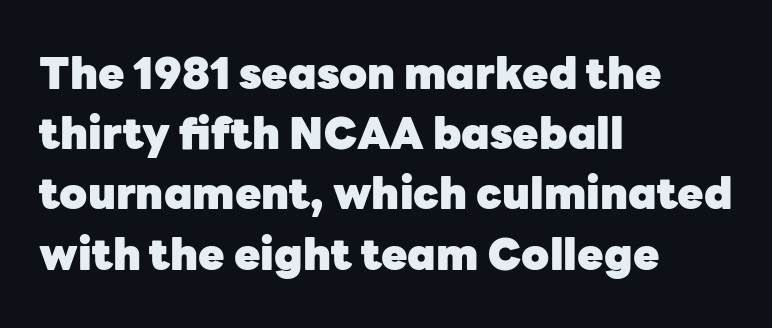
Q: Is the text bold? A: Yes.
Q: Is the text italic (slanted)? A: No, it is upright.
Q: Is the typeface a serif or a sans-serif typeface? A: Sans-serif.
Q: Is the text underlined? A: No.
Q: How is the paragraph aligned? A: Left-aligned.
Q: Is the spacing between letters normal or unusually wide? A: Normal.
Q: Is the spacing between lines tight, normal or loose? A: Normal.
Q: Width (condensed, normal, or wide)? A: Normal.
Q: Stroke contrast? A: Low.
Q: x-height? A: Medium.
Q: Monospaced? A: No.
